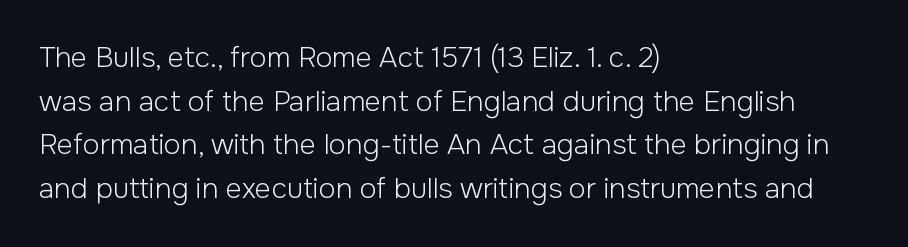
The image shows 28 px light sans-serif type, upright; set left-aligned, normal line spacing (1.56x), normal letter spacing, not underlined; low stroke contrast and a medium x-height.
